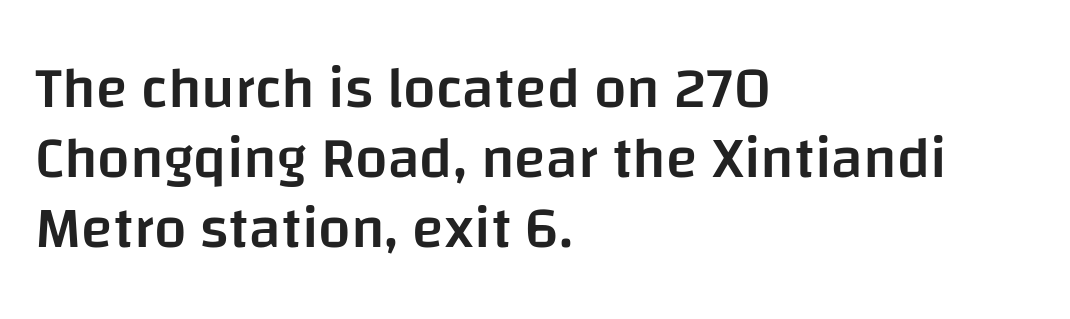
{"serif": "no", "italic": "no", "bold": "semi", "weight": "semibold", "width": "normal", "stroke_contrast": "low", "x_height": "large", "monospaced": "no", "underline": "no", "align": "left", "line_spacing_ratio": 1.21, "letter_spacing": "normal", "letter_spacing_em": 0.0, "glyph_px": 58}
